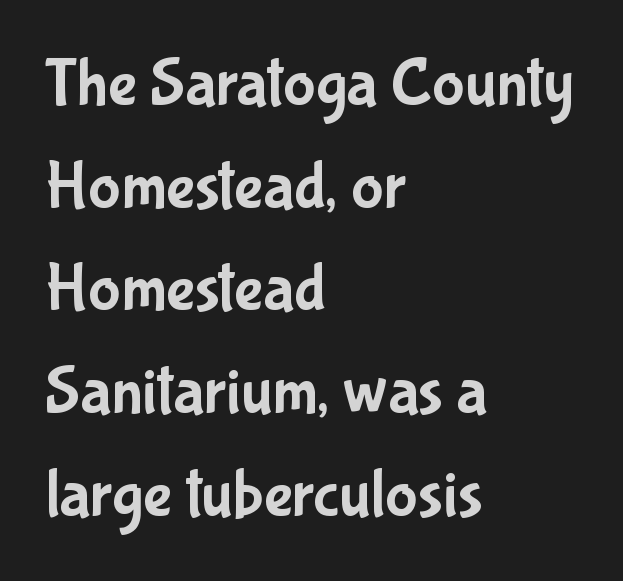
The image shows 68 px condensed sans-serif type, upright; set left-aligned, normal line spacing (1.51x), normal letter spacing, not underlined; low stroke contrast and a medium x-height.
